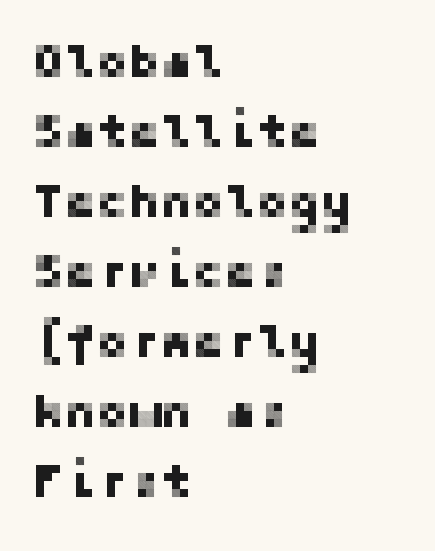
Beneath every word, the page is bare. Normally led — the rows are evenly, conventionally spaced. You can tell from the bare stems that sans-serif type was used. The face used here is rendered with its standard letterfit. One-word summary of the alignment: left. These lines were composed using upright roman letters.
